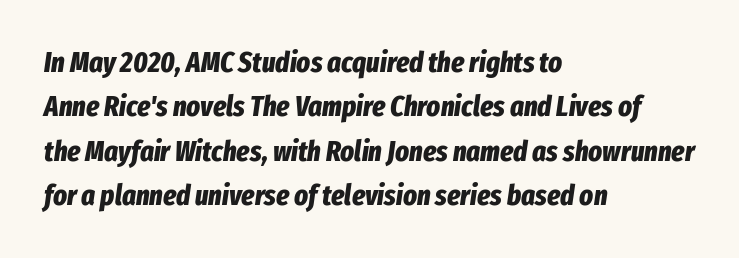
{"italic": "yes", "lean": "right", "slant_degrees": 8, "bold": "yes", "weight": "bold", "width": "condensed", "stroke_contrast": "low", "x_height": "medium", "monospaced": "no", "underline": "no", "align": "left", "line_spacing": "normal", "line_spacing_ratio": 1.53, "letter_spacing": "normal", "letter_spacing_em": 0.0, "glyph_px": 29}
